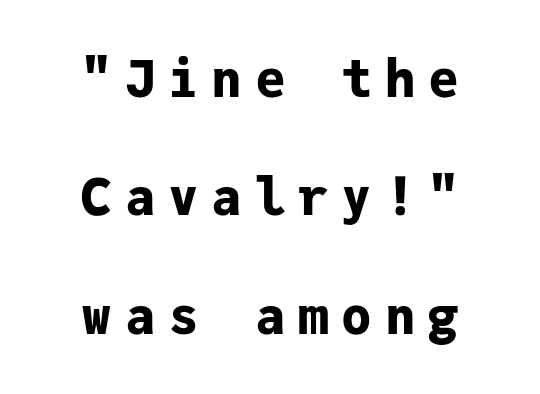
{"serif": "no", "italic": "no", "bold": "yes", "weight": "bold", "width": "normal", "stroke_contrast": "low", "x_height": "medium", "monospaced": "yes", "underline": "no", "line_spacing": "loose", "line_spacing_ratio": 2.32, "letter_spacing": "wide", "letter_spacing_em": 0.25, "glyph_px": 51}
